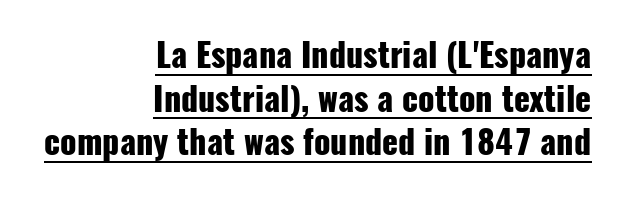
{"serif": "no", "italic": "no", "bold": "yes", "weight": "heavy", "width": "condensed", "stroke_contrast": "low", "x_height": "medium", "monospaced": "no", "underline": "yes", "align": "right", "line_spacing": "normal", "line_spacing_ratio": 1.32, "letter_spacing": "normal", "letter_spacing_em": 0.0, "glyph_px": 33}
